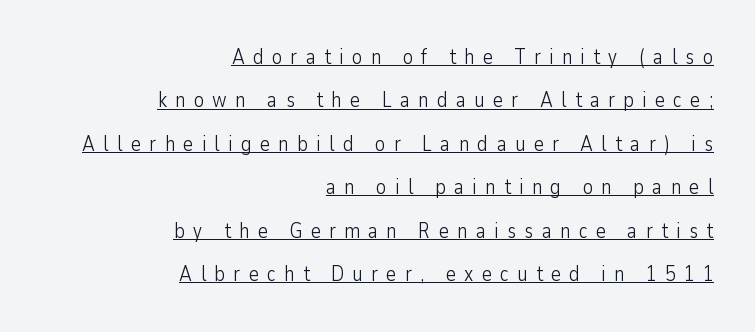
{"italic": "no", "bold": "no", "underline": "yes", "align": "right", "line_spacing": "loose", "line_spacing_ratio": 2.07, "letter_spacing": "wide", "letter_spacing_em": 0.4, "glyph_px": 21}
